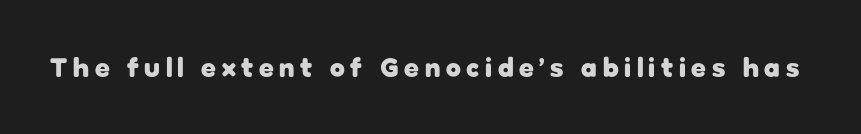
Q: Is the text bold? A: Yes.
Q: Is the text italic (slanted)? A: No, it is upright.
Q: Is the text underlined? A: No.
Q: Is the spacing between letters normal or unusually wide? A: Unusually wide.
